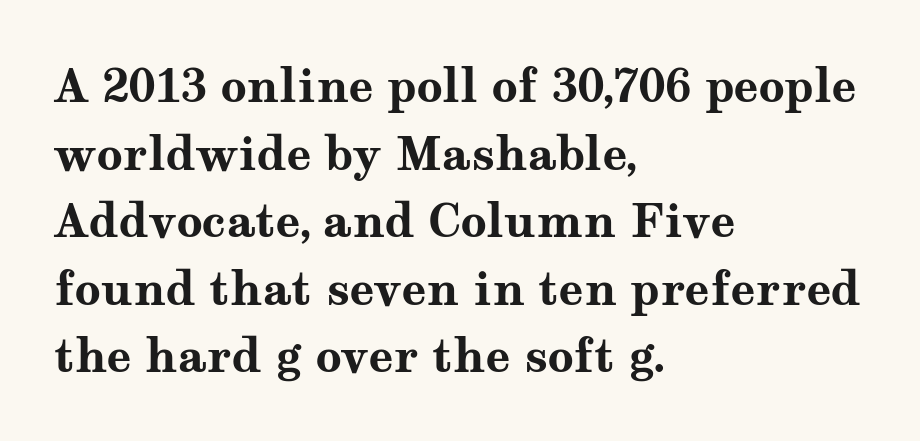
Typographically, this falls in the serif category. You could call the tracking neutral — neither tight nor loose. A typesetter would call this leading conventional body-copy spacing. This sample uses an upright cut, with every glyph sitting square on the baseline. Casual observation: everything's shoved over to the left.
